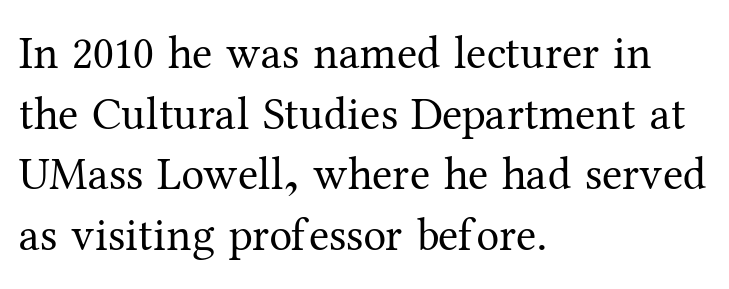
The image shows 46 px regular-weight serif type, upright; set left-aligned, normal line spacing (1.32x), normal letter spacing, not underlined; medium stroke contrast and a medium x-height.
